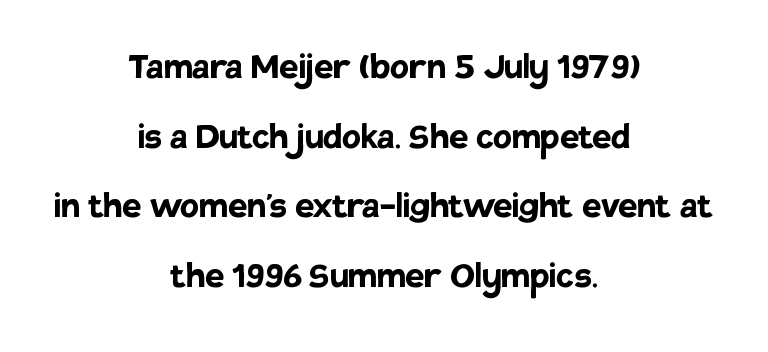
The image shows 43 px semibold sans-serif type, upright; set centered, normal line spacing (1.62x), normal letter spacing, not underlined; low stroke contrast and a large x-height.
